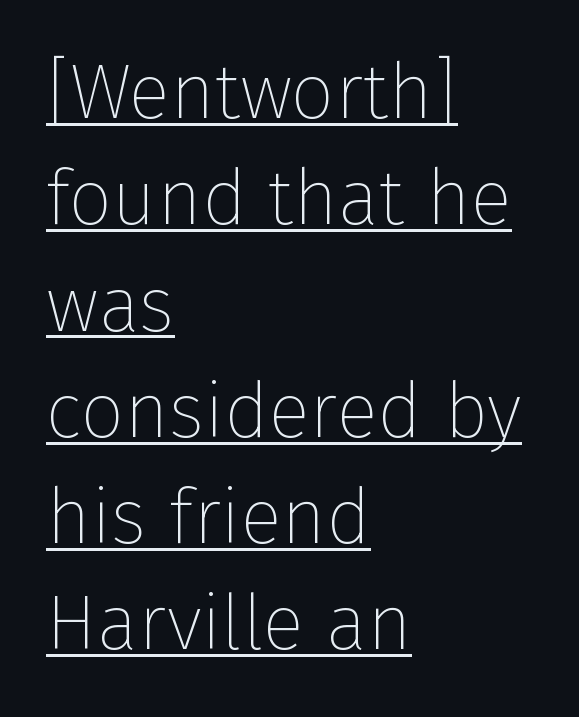
Q: Is the text bold? A: No.
Q: Is the text italic (slanted)? A: No, it is upright.
Q: Is the typeface a serif or a sans-serif typeface? A: Sans-serif.
Q: Is the text underlined? A: Yes.
Q: How is the paragraph aligned? A: Left-aligned.
Q: Is the spacing between letters normal or unusually wide? A: Normal.
Q: Is the spacing between lines tight, normal or loose? A: Normal.
Q: Width (condensed, normal, or wide)? A: Normal.
Q: Stroke contrast? A: Low.
Q: x-height? A: Medium.
Q: Monospaced? A: No.
